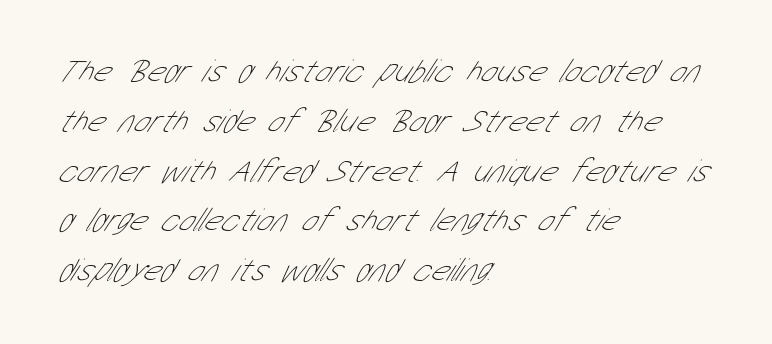
{"serif": "no", "bold": "no", "weight": "thin", "width": "condensed", "stroke_contrast": "low", "x_height": "medium", "monospaced": "no", "underline": "no", "align": "left", "line_spacing": "normal", "line_spacing_ratio": 1.51, "letter_spacing": "normal", "letter_spacing_em": 0.0, "glyph_px": 33}
